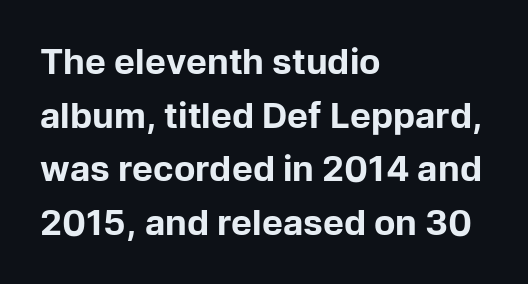
Q: Is the text bold? A: Yes.
Q: Is the text italic (slanted)? A: No, it is upright.
Q: Is the typeface a serif or a sans-serif typeface? A: Sans-serif.
Q: Is the text underlined? A: No.
Q: How is the paragraph aligned? A: Left-aligned.
Q: Is the spacing between letters normal or unusually wide? A: Normal.
Q: Is the spacing between lines tight, normal or loose? A: Normal.
Q: Width (condensed, normal, or wide)? A: Normal.
Q: Stroke contrast? A: Low.
Q: x-height? A: Medium.
Q: Monospaced? A: No.
